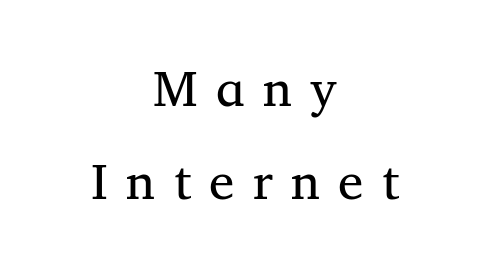
The image shows 51 px regular-weight serif type, upright; set centered, line spacing 1.82x, unusually wide letter spacing (+0.36 em), not underlined; medium stroke contrast and a medium x-height.
